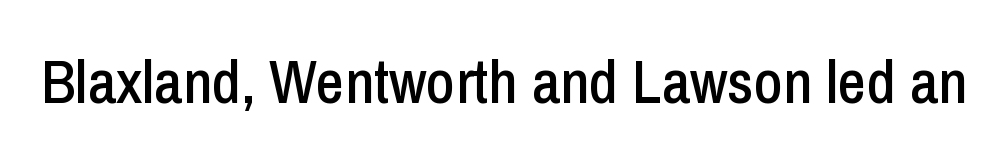
The image shows 62 px condensed sans-serif type, upright; set normal letter spacing, not underlined; low stroke contrast and a medium x-height.
